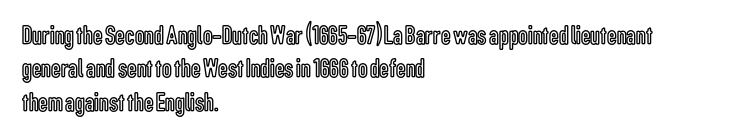
The image shows 27 px text type, upright; set left-aligned, line spacing 1.24x, normal letter spacing, not underlined.
